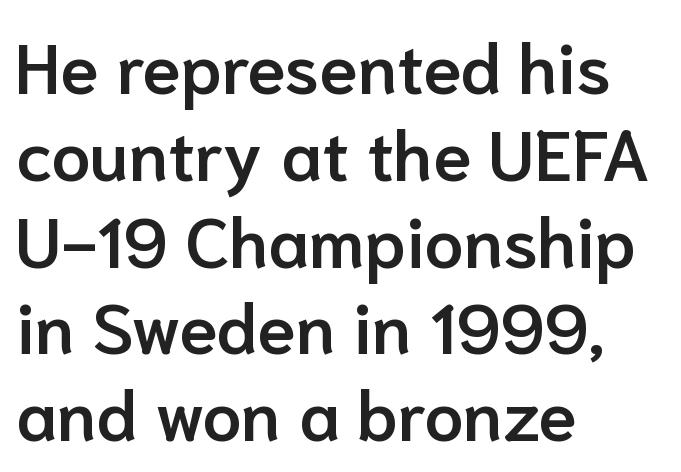
The area under the type is left untouched. In terms of letterspacing, this is plain default setting. Tall strokes in this sample are plumb rather than angled. The lines are quadded left. Nope, no serifs anywhere on these letters. The letters advance in unequal steps, a hallmark of proportional type.
